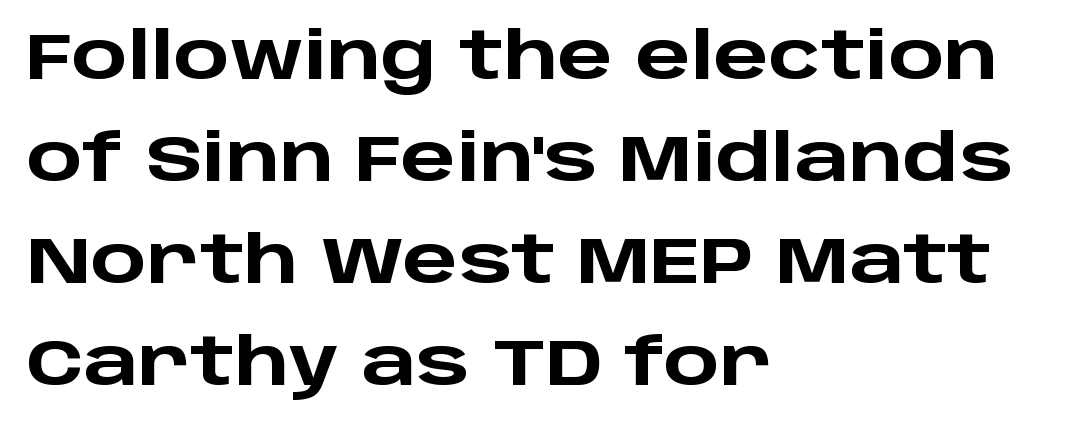
{"serif": "no", "italic": "no", "bold": "yes", "weight": "heavy", "width": "wide", "stroke_contrast": "low", "x_height": "large", "monospaced": "no", "underline": "no", "align": "left", "line_spacing": "normal", "line_spacing_ratio": 1.57, "letter_spacing": "normal", "letter_spacing_em": 0.0, "glyph_px": 65}
